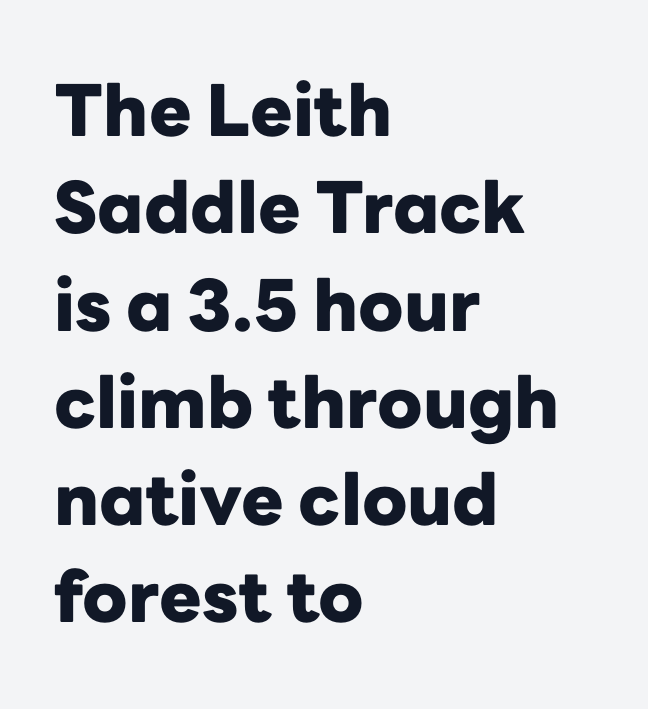
A typesetter would call this zero additional tracking. Heft: maximum for text — a bold. This is the regular roman posture of the typeface. The specimen omits any rule beneath the text block's lines.
